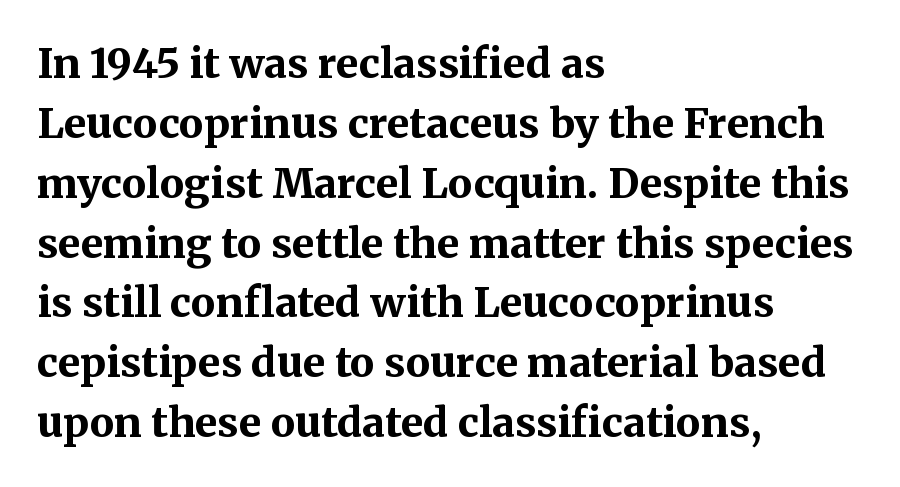
The image shows 41 px bold serif type, upright; set left-aligned, normal line spacing (1.46x), normal letter spacing, not underlined; medium stroke contrast and a medium x-height.
